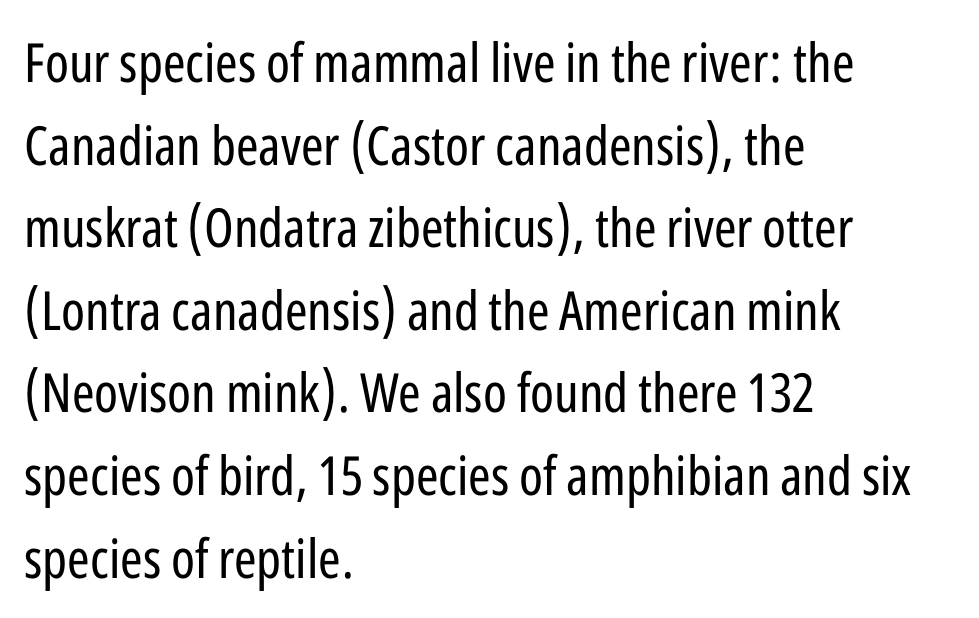
This sample uses plain, unmodified letter spacing. Each letter keeps its own natural width here, so spacing adapts to shape. Evenly set lines give the paragraph a standard silhouette. Ordinary non-slanted type is in use. Lines of text with bare space underneath. Grotesque or geometric, the face here clearly has no serifs.
